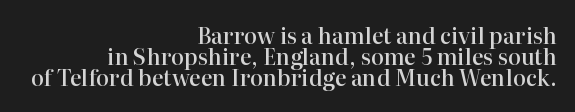
The image shows 22 px text type, upright; set right-aligned, tight line spacing (0.96x), normal letter spacing, not underlined.
